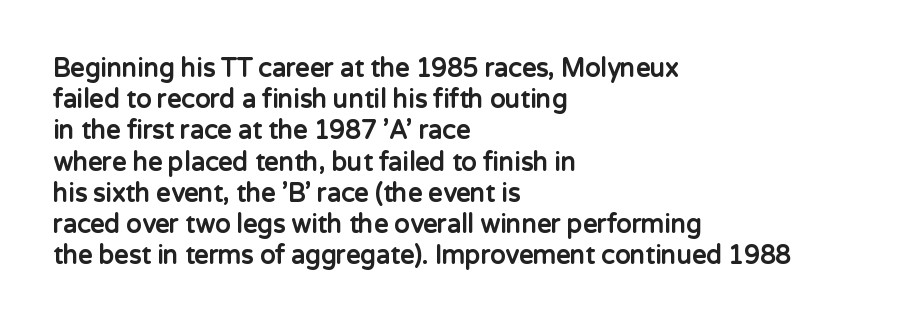
{"italic": "no", "bold": "yes", "underline": "no", "align": "left", "line_spacing": "normal", "line_spacing_ratio": 1.25, "letter_spacing": "normal", "letter_spacing_em": 0.0, "glyph_px": 25}
